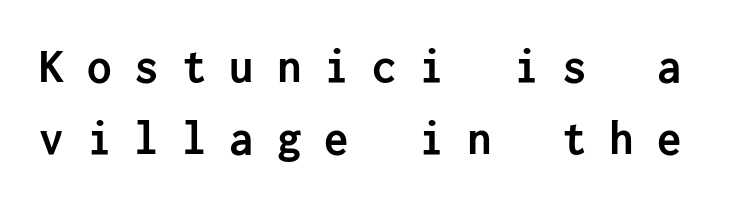
Q: Is the text bold? A: Yes.
Q: Is the text italic (slanted)? A: No, it is upright.
Q: Is the typeface a serif or a sans-serif typeface? A: Sans-serif.
Q: Is the text underlined? A: No.
Q: Is the spacing between letters normal or unusually wide? A: Unusually wide.
Q: Is the spacing between lines tight, normal or loose? A: Normal.
Q: Width (condensed, normal, or wide)? A: Normal.
Q: Stroke contrast? A: Low.
Q: x-height? A: Medium.
